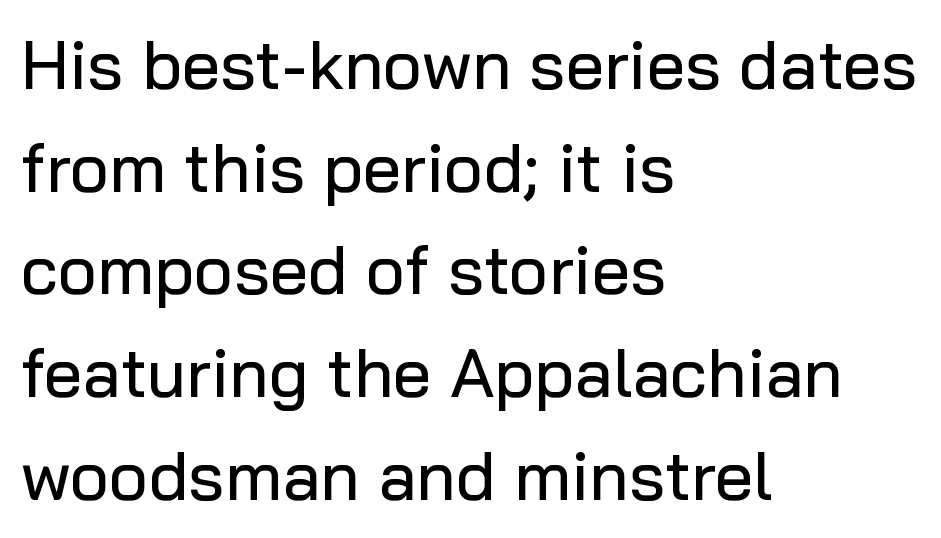
The image shows 68 px sans-serif type, upright; set left-aligned, normal line spacing (1.51x), normal letter spacing, not underlined; low stroke contrast and a medium x-height.
